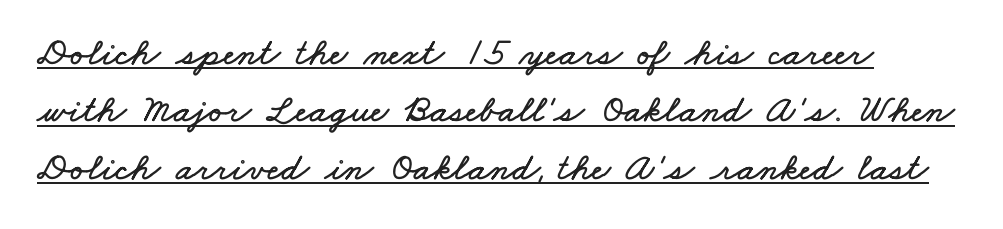
The rendered words wear a rule along their underside. The rendering uses natural spacing where letterforms have individual widths. The gaps between neighbouring characters are ordinary and unremarkable. The rows are spaced the way most documents space them.
